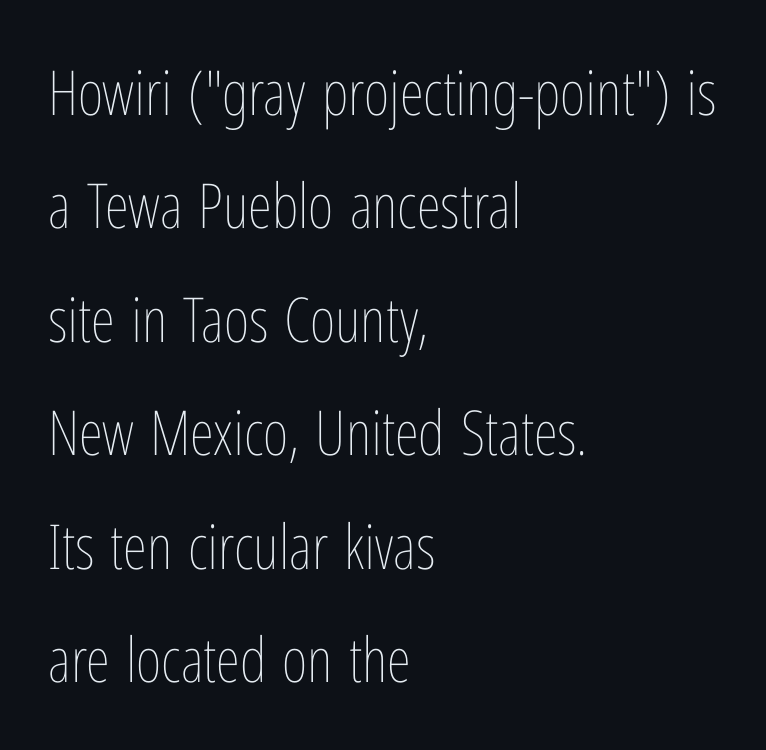
Q: Is the text bold? A: No.
Q: Is the text italic (slanted)? A: No, it is upright.
Q: Is the text underlined? A: No.
Q: How is the paragraph aligned? A: Left-aligned.
Q: Is the spacing between letters normal or unusually wide? A: Normal.
Q: Width (condensed, normal, or wide)? A: Condensed.
Q: Stroke contrast? A: Low.
Q: x-height? A: Medium.
Q: Monospaced? A: No.
